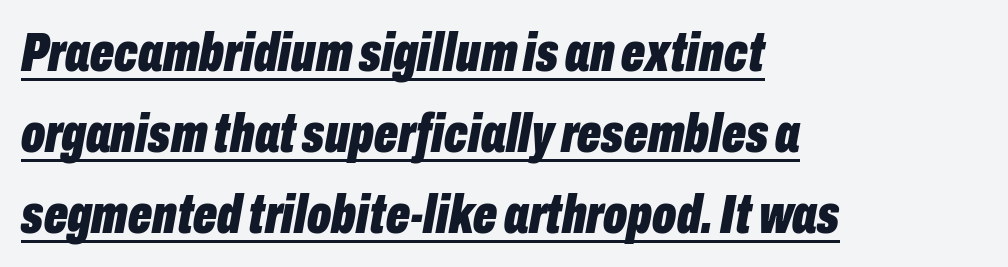
Q: Is the text bold? A: Yes.
Q: Is the text italic (slanted)? A: Yes, it leans right by about 10 degrees.
Q: Is the text underlined? A: Yes.
Q: How is the paragraph aligned? A: Left-aligned.
Q: Is the spacing between letters normal or unusually wide? A: Normal.
Q: Is the spacing between lines tight, normal or loose? A: Normal.
Q: Width (condensed, normal, or wide)? A: Condensed.
Q: Stroke contrast? A: Low.
Q: x-height? A: Medium.
Q: Monospaced? A: No.
